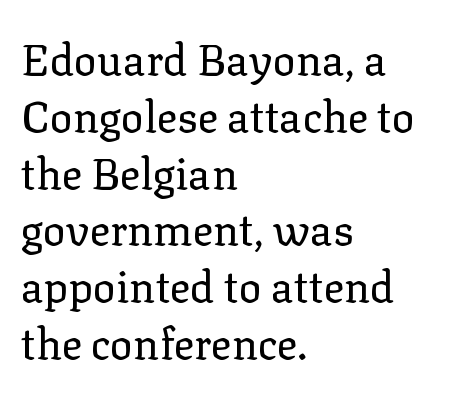
The image shows 43 px regular-weight serif type, upright; set left-aligned, normal line spacing (1.32x), normal letter spacing, not underlined; low stroke contrast and a medium x-height.
